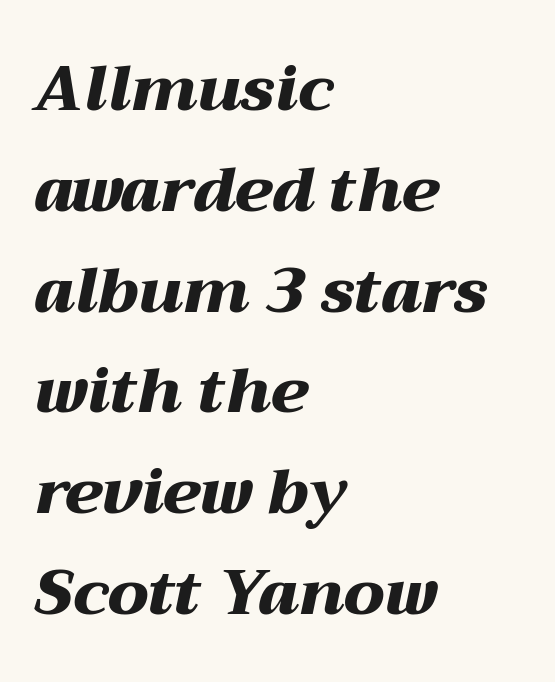
The image shows 63 px heavy, wide type, italic (leaning right); set left-aligned, normal line spacing (1.6x), normal letter spacing, not underlined; medium stroke contrast and a medium x-height.
